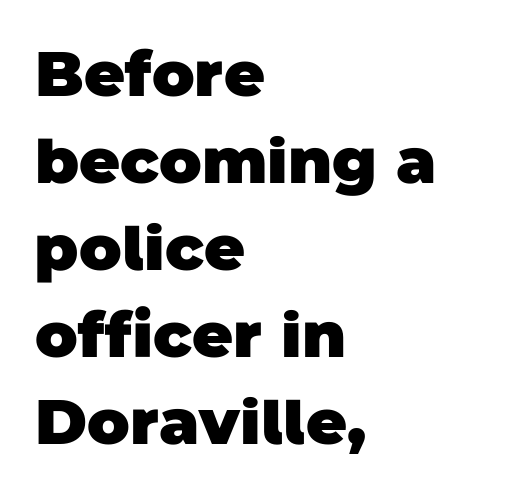
Q: Is the text bold? A: Yes.
Q: Is the typeface a serif or a sans-serif typeface? A: Sans-serif.
Q: Is the text underlined? A: No.
Q: How is the paragraph aligned? A: Left-aligned.
Q: Is the spacing between letters normal or unusually wide? A: Normal.
Q: Is the spacing between lines tight, normal or loose? A: Normal.
Q: Width (condensed, normal, or wide)? A: Normal.
Q: Stroke contrast? A: Low.
Q: x-height? A: Large.
Q: Monospaced? A: No.
